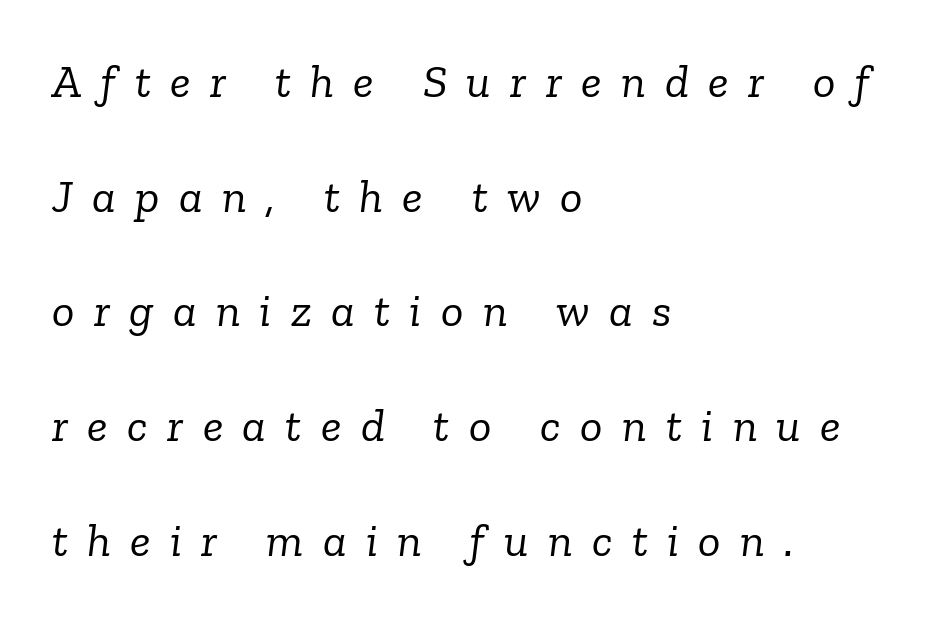
Q: Is the text bold? A: No.
Q: Is the text italic (slanted)? A: Yes, it leans right by about 6 degrees.
Q: Is the typeface a serif or a sans-serif typeface? A: Serif.
Q: Is the text underlined? A: No.
Q: How is the paragraph aligned? A: Left-aligned.
Q: Is the spacing between letters normal or unusually wide? A: Unusually wide.
Q: Is the spacing between lines tight, normal or loose? A: Loose.
Q: Width (condensed, normal, or wide)? A: Normal.
Q: Stroke contrast? A: Low.
Q: x-height? A: Medium.
Q: Monospaced? A: No.
